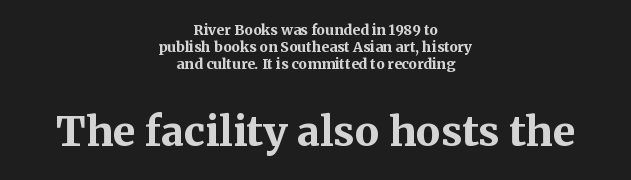
The image shows 41 px bold serif type, upright; set centered, line spacing 1.23x, normal letter spacing, not underlined; the second (bottom) block is 2.93x larger; medium stroke contrast and a medium x-height.
